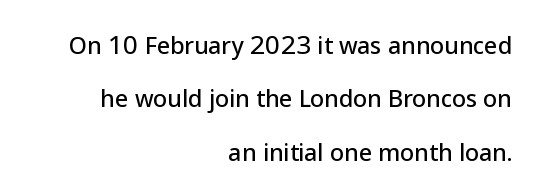
The image shows 23 px text type, upright; set right-aligned, loose line spacing (2.32x), normal letter spacing, not underlined.
